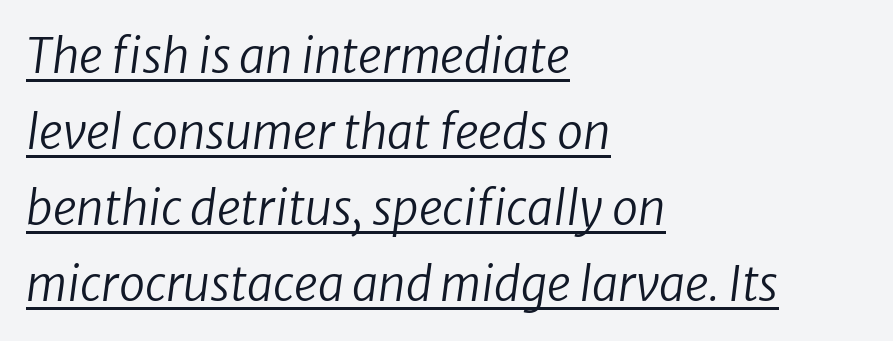
The image shows 47 px regular-weight type, italic (leaning right); set left-aligned, normal line spacing (1.62x), normal letter spacing, underlined; low stroke contrast and a medium x-height.
